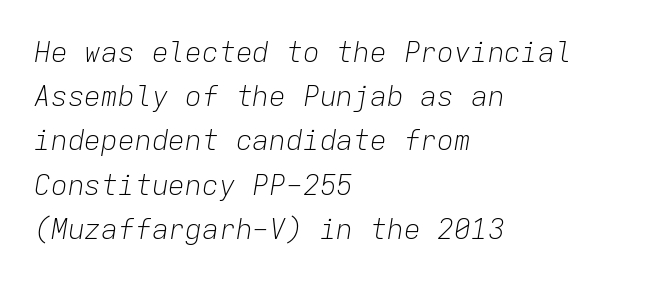
{"italic": "yes", "lean": "right", "slant_degrees": 9, "bold": "no", "weight": "light", "width": "normal", "stroke_contrast": "low", "x_height": "medium", "monospaced": "yes", "underline": "no", "align": "left", "line_spacing": "normal", "line_spacing_ratio": 1.58, "letter_spacing": "normal", "letter_spacing_em": 0.0, "glyph_px": 28}
